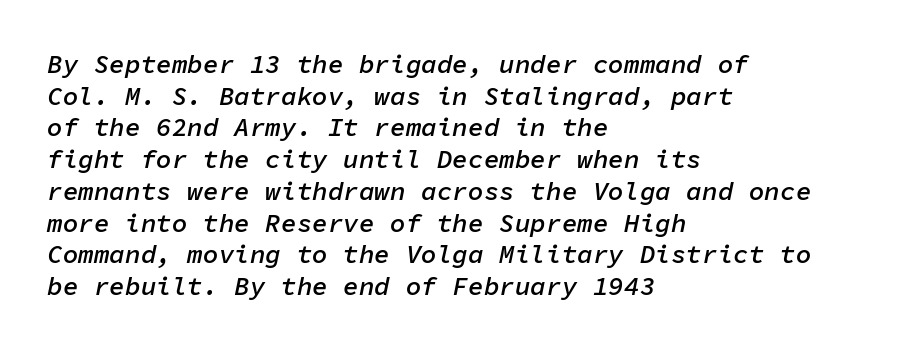
{"italic": "yes", "lean": "right", "slant_degrees": 11, "bold": "semi", "underline": "no", "align": "left", "line_spacing_ratio": 1.22, "letter_spacing": "normal", "letter_spacing_em": 0.0, "glyph_px": 26}
